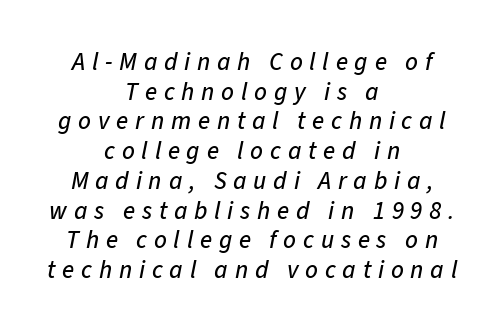
The image shows 25 px text type, italic (leaning right); set centered, line spacing 1.19x, unusually wide letter spacing (+0.27 em), not underlined.
